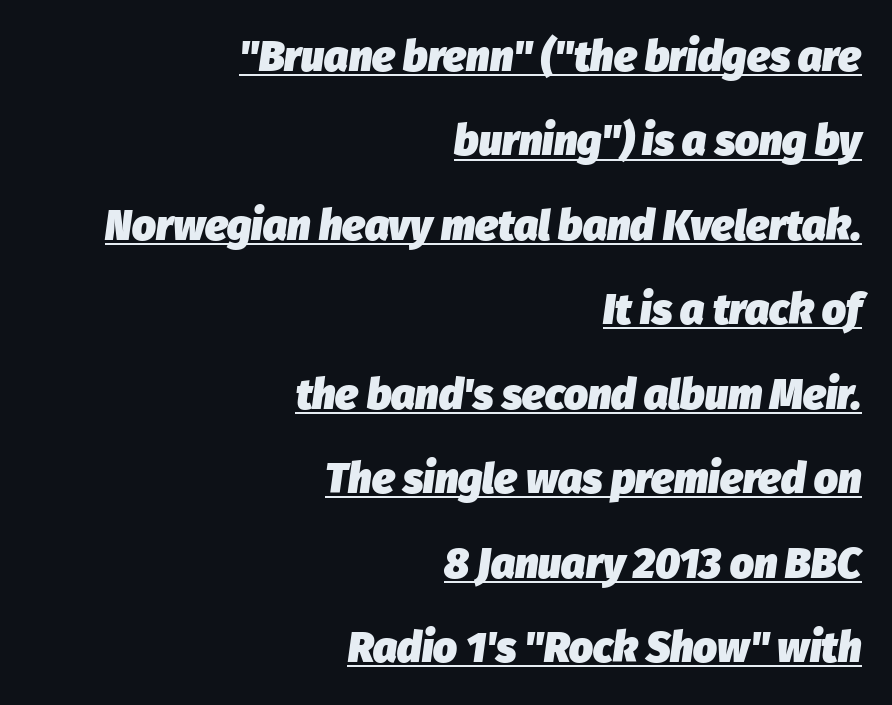
{"italic": "yes", "lean": "right", "slant_degrees": 8, "bold": "yes", "weight": "heavy", "width": "normal", "stroke_contrast": "low", "x_height": "medium", "monospaced": "no", "underline": "yes", "align": "right", "line_spacing": "loose", "line_spacing_ratio": 2.01, "letter_spacing": "normal", "letter_spacing_em": 0.0, "glyph_px": 42}
